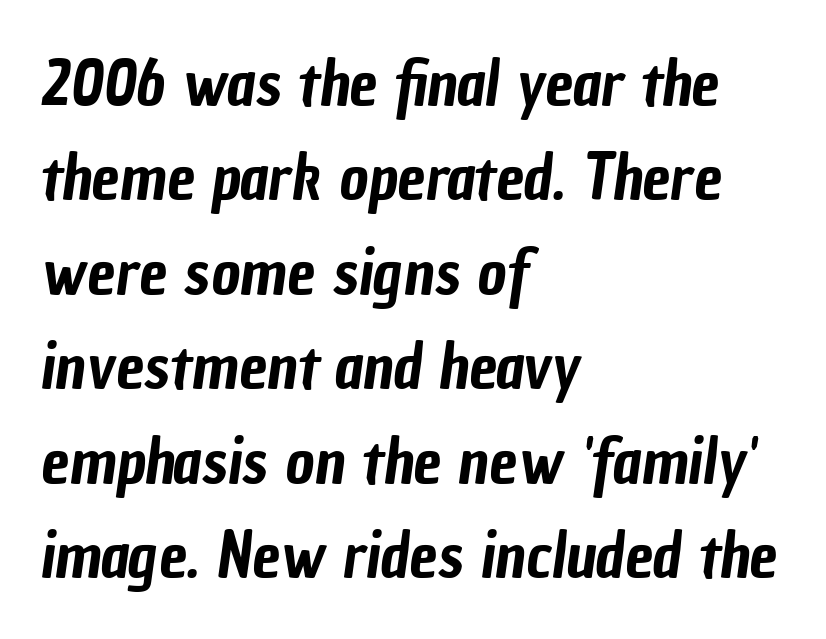
{"serif": "no", "width": "condensed", "stroke_contrast": "low", "x_height": "medium", "monospaced": "no", "underline": "no", "align": "left", "line_spacing": "normal", "line_spacing_ratio": 1.5, "letter_spacing": "normal", "letter_spacing_em": 0.0, "glyph_px": 63}
